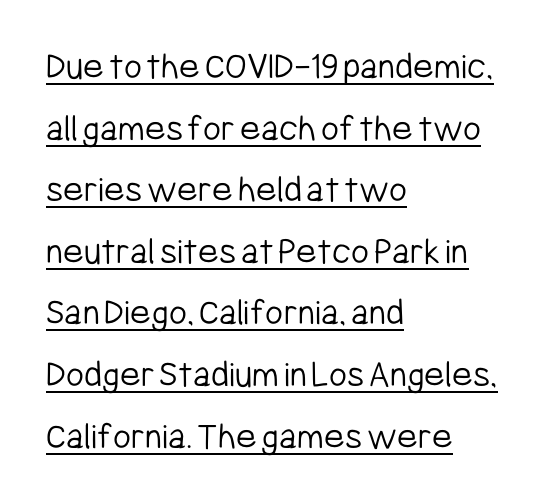
Q: Is the text bold? A: No.
Q: Is the text italic (slanted)? A: No, it is upright.
Q: Is the typeface a serif or a sans-serif typeface? A: Sans-serif.
Q: Is the text underlined? A: Yes.
Q: How is the paragraph aligned? A: Left-aligned.
Q: Is the spacing between letters normal or unusually wide? A: Normal.
Q: Is the spacing between lines tight, normal or loose? A: Normal.
Q: Width (condensed, normal, or wide)? A: Condensed.
Q: Stroke contrast? A: Low.
Q: x-height? A: Medium.
Q: Monospaced? A: No.
